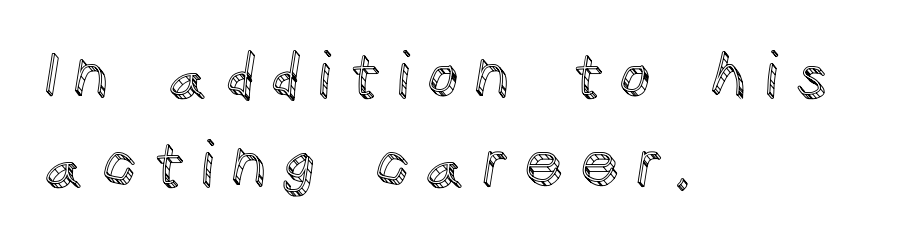
The image shows 62 px text type; set left-aligned, normal line spacing (1.44x), unusually wide letter spacing (+0.26 em), not underlined; a large x-height.
